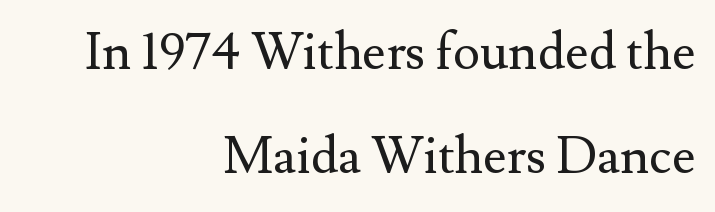
The image shows 51 px regular-weight serif type, upright; set right-aligned, loose line spacing (2.04x), normal letter spacing, not underlined; medium stroke contrast and a small x-height.
